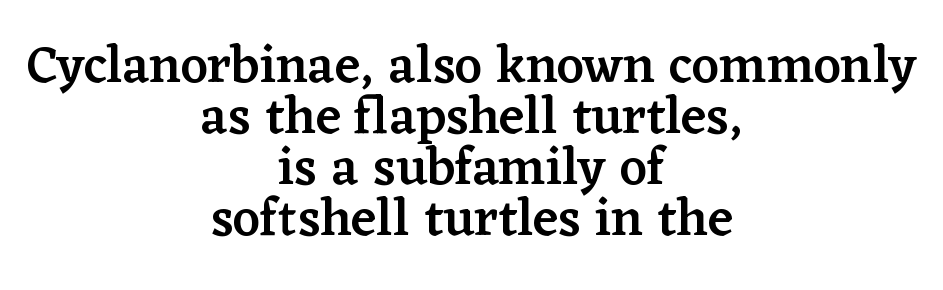
The image shows 53 px semibold serif type, upright; set centered, tight line spacing (0.96x), normal letter spacing, not underlined; low stroke contrast and a medium x-height.
